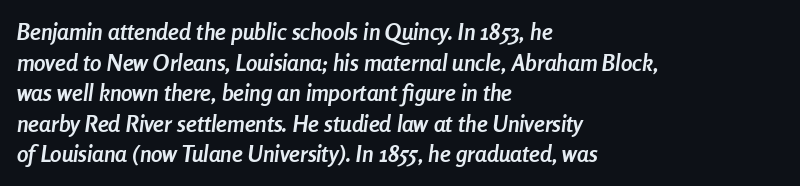
{"italic": "yes", "lean": "right", "slant_degrees": 8, "bold": "yes", "underline": "no", "align": "left", "line_spacing": "normal", "line_spacing_ratio": 1.33, "letter_spacing": "normal", "letter_spacing_em": 0.0, "glyph_px": 23}
